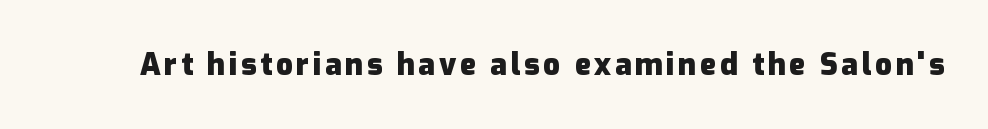
Q: Is the text bold? A: Yes.
Q: Is the text italic (slanted)? A: No, it is upright.
Q: Is the typeface a serif or a sans-serif typeface? A: Sans-serif.
Q: Is the text underlined? A: No.
Q: Width (condensed, normal, or wide)? A: Normal.
Q: Stroke contrast? A: Low.
Q: x-height? A: Medium.
Q: Monospaced? A: No.
